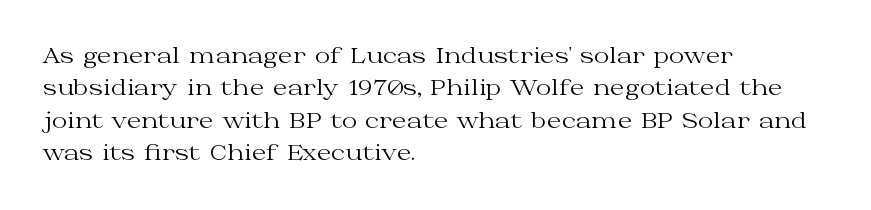
The image shows 21 px text type, upright; set left-aligned, normal line spacing (1.54x), normal letter spacing, not underlined.
